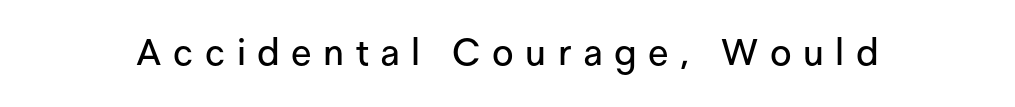
Q: Is the text italic (slanted)? A: No, it is upright.
Q: Is the typeface a serif or a sans-serif typeface? A: Sans-serif.
Q: Is the text underlined? A: No.
Q: Is the spacing between letters normal or unusually wide? A: Unusually wide.
Q: Width (condensed, normal, or wide)? A: Normal.
Q: Stroke contrast? A: Low.
Q: x-height? A: Medium.
Q: Monospaced? A: No.
